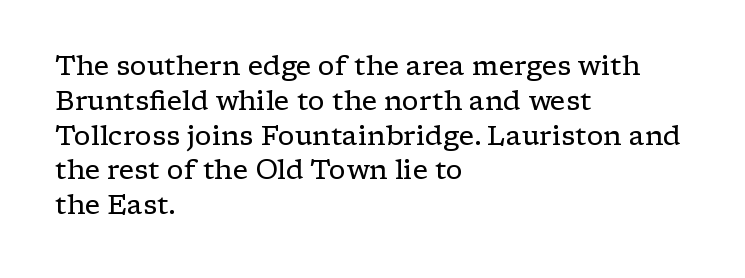
{"italic": "no", "bold": "no", "underline": "no", "align": "left", "line_spacing": "normal", "line_spacing_ratio": 1.29, "letter_spacing": "normal", "letter_spacing_em": 0.0, "glyph_px": 27}
